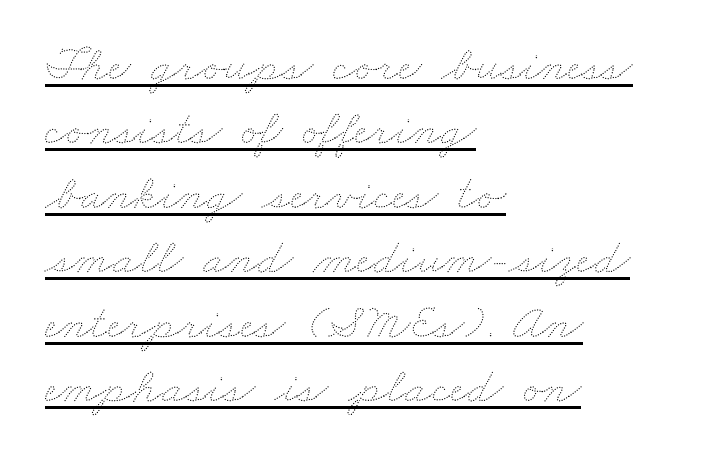
These lines are rendered in a variable-pitch font. Each line starts at the same left margin while the right side varies. Whoever set this chose a conventional vertical rhythm. Look at the tracking — it's just the regular setting, nothing added. Underline: present.
